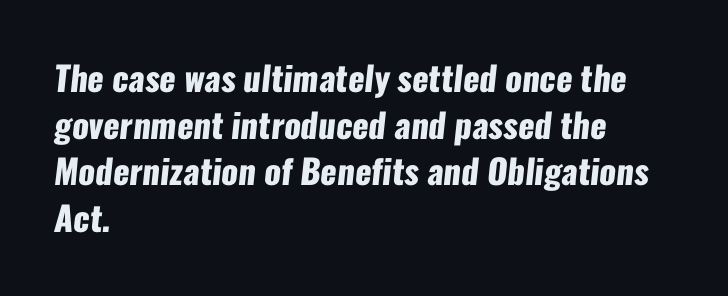
The image shows 34 px heavy, condensed sans-serif type; set left-aligned, normal line spacing (1.37x), normal letter spacing, not underlined; low stroke contrast and a medium x-height.
